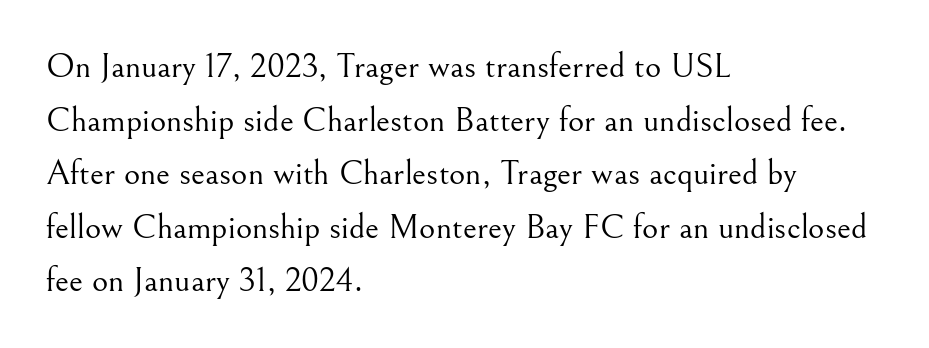
The image shows 35 px light serif type, upright; set left-aligned, normal line spacing (1.53x), normal letter spacing, not underlined; medium stroke contrast and a small x-height.
